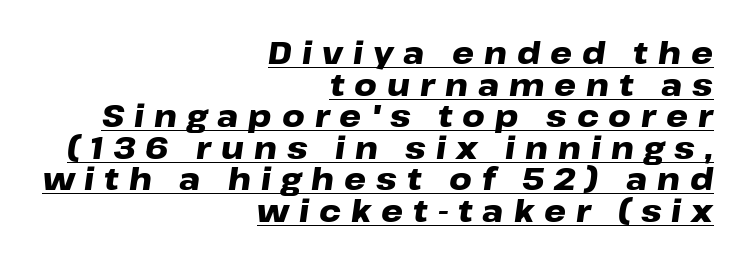
The image shows 31 px heavy, wide type, italic (leaning right); set right-aligned, tight line spacing (1.02x), unusually wide letter spacing (+0.32 em), underlined; low stroke contrast and a medium x-height.
